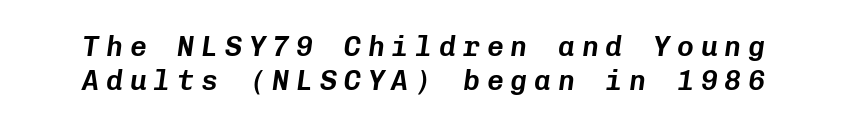
The baseline area is clear. Someone cranked the tracking dial way up on this one. Do the characters align in a grid? Yes, the font is monospaced. Style check: oblique.
